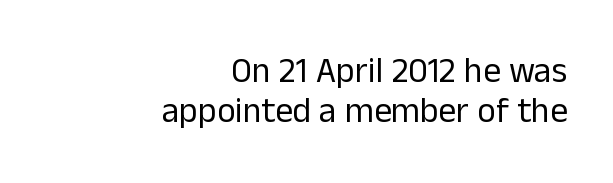
The image shows 35 px regular-weight sans-serif type, upright; set right-aligned, tight line spacing (1.14x), normal letter spacing, not underlined; low stroke contrast and a medium x-height.
